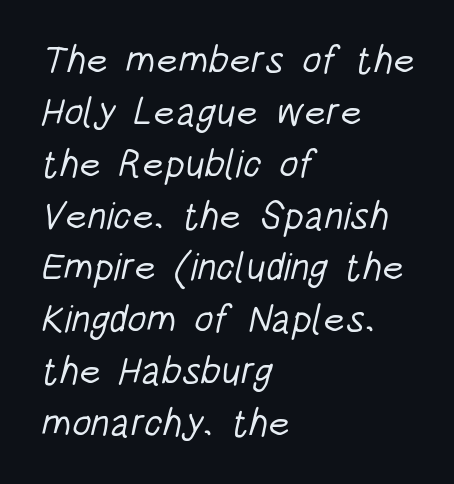
{"serif": "no", "bold": "no", "weight": "light", "width": "condensed", "stroke_contrast": "low", "x_height": "large", "monospaced": "no", "underline": "no", "align": "left", "line_spacing": "normal", "line_spacing_ratio": 1.33, "letter_spacing": "normal", "letter_spacing_em": 0.0, "glyph_px": 39}
